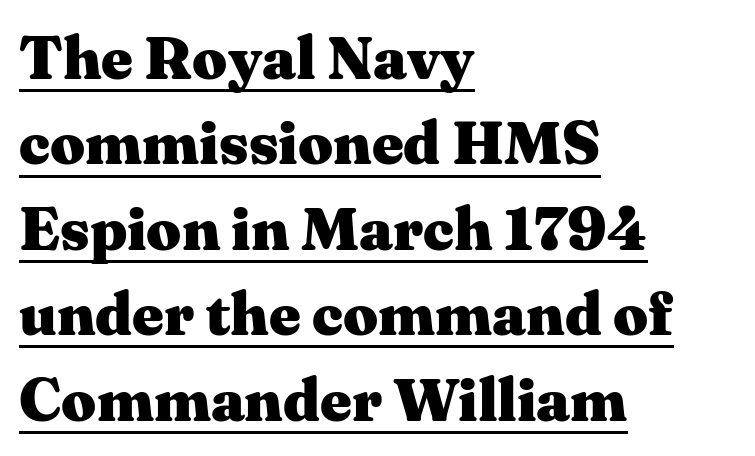
{"serif": "yes", "italic": "no", "bold": "yes", "weight": "heavy", "width": "wide", "stroke_contrast": "medium", "x_height": "medium", "monospaced": "no", "underline": "yes", "align": "left", "line_spacing": "normal", "line_spacing_ratio": 1.4, "letter_spacing": "normal", "letter_spacing_em": 0.0, "glyph_px": 61}
